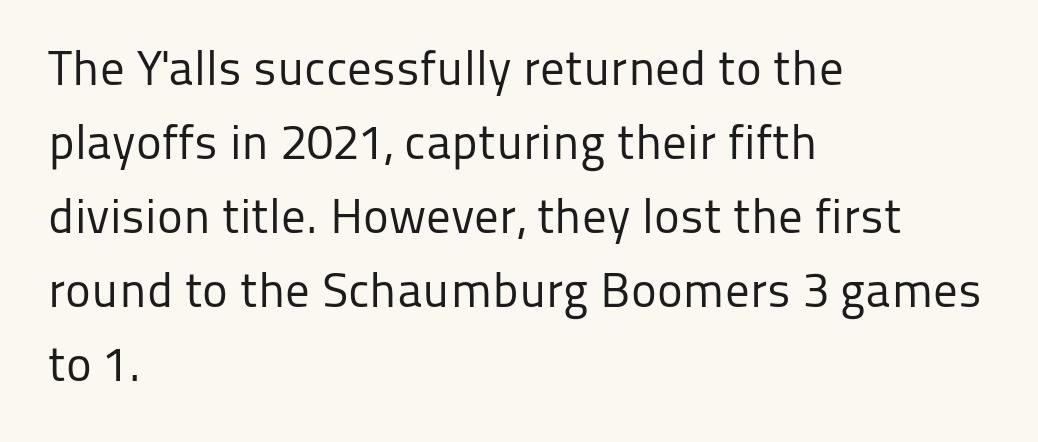
The lines sit at an ordinary, default distance from one another. Students, note that the glyphs here touch the page at normal intervals. One-word summary of the alignment: left. Heaviness? Minimal to ordinary, like unemphasized prose.
